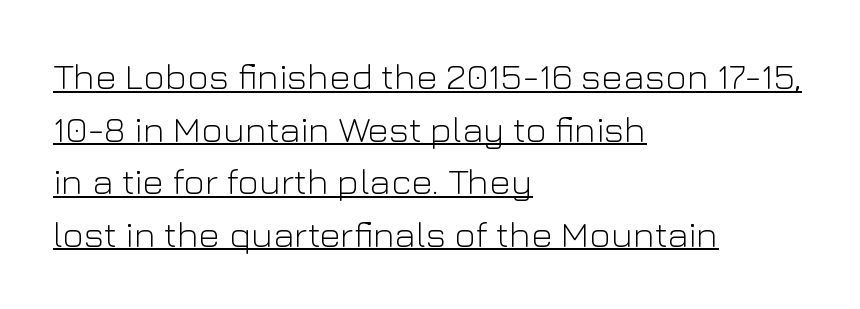
{"serif": "no", "italic": "no", "bold": "no", "weight": "light", "width": "normal", "stroke_contrast": "low", "x_height": "medium", "monospaced": "no", "underline": "yes", "align": "left", "line_spacing": "normal", "line_spacing_ratio": 1.42, "letter_spacing": "normal", "letter_spacing_em": 0.0, "glyph_px": 37}
